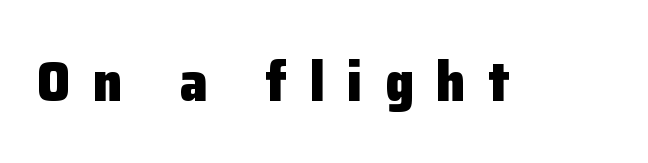
Q: Is the text bold? A: Yes.
Q: Is the text italic (slanted)? A: No, it is upright.
Q: Is the typeface a serif or a sans-serif typeface? A: Sans-serif.
Q: Is the text underlined? A: No.
Q: Is the spacing between letters normal or unusually wide? A: Unusually wide.
Q: Width (condensed, normal, or wide)? A: Normal.
Q: Stroke contrast? A: Low.
Q: x-height? A: Medium.
Q: Monospaced? A: No.
